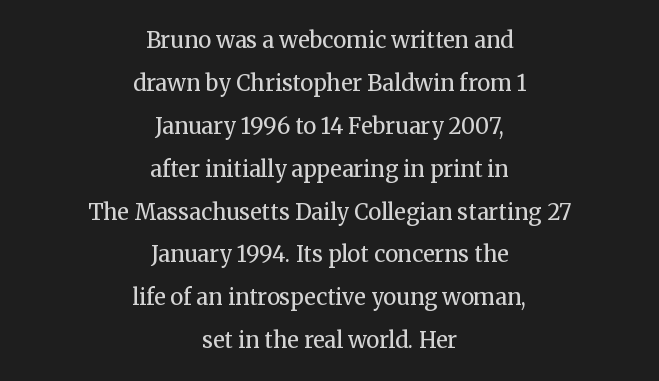
Q: Is the text bold? A: No.
Q: Is the text italic (slanted)? A: No, it is upright.
Q: Is the text underlined? A: No.
Q: How is the paragraph aligned? A: Centered.
Q: Is the spacing between letters normal or unusually wide? A: Normal.
Q: Is the spacing between lines tight, normal or loose? A: Loose.
